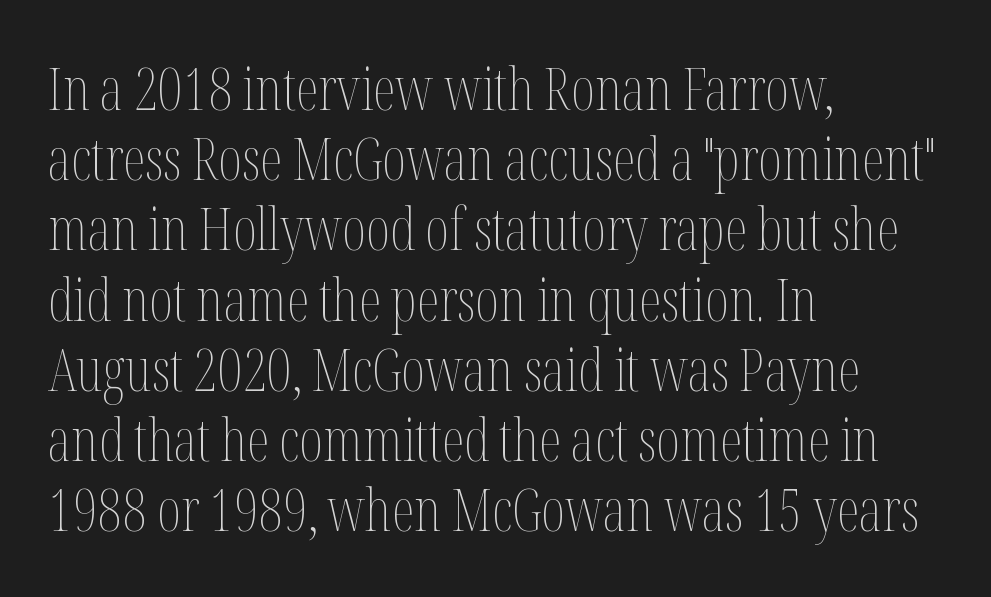
Compared with typical body copy, the letter spacing here is the same. The words here are not underlined. Short and long lines alike share a common starting point at left. Do the characters align in a grid? No, the font is proportional.
